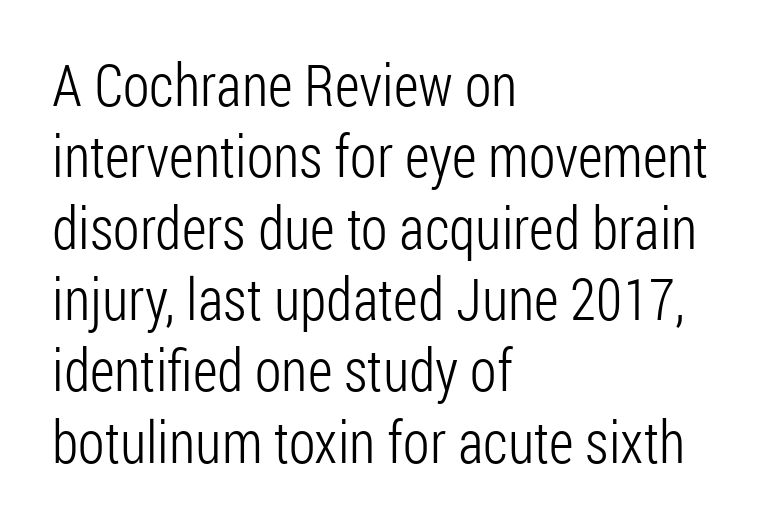
The image shows 58 px light, condensed sans-serif type, upright; set left-aligned, line spacing 1.23x, normal letter spacing, not underlined; low stroke contrast and a medium x-height.
